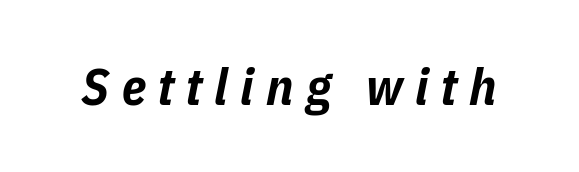
The gaps between neighbouring characters are conspicuously large. You could not count columns in this text — the font is proportionally spaced. Summary of weight: heavy, a full bold. The space beneath each line is pristine and unruled. Rendered with sloped, italic letterforms.
